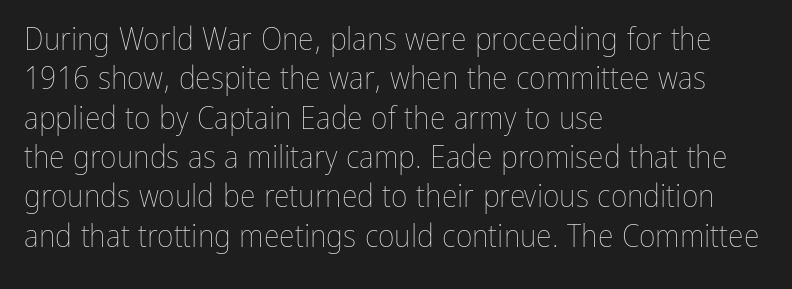
Q: Is the text bold? A: No.
Q: Is the text italic (slanted)? A: No, it is upright.
Q: Is the text underlined? A: No.
Q: How is the paragraph aligned? A: Left-aligned.
Q: Is the spacing between letters normal or unusually wide? A: Normal.
Q: Width (condensed, normal, or wide)? A: Condensed.
Q: Stroke contrast? A: Low.
Q: x-height? A: Medium.
Q: Monospaced? A: No.
